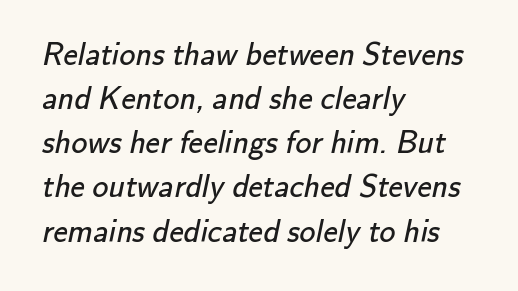
Weight: regular or lighter. A typesetter would call this proportional, since set widths differ per character. These lines keep a tight, regular rhythm from letter to letter. Clear beneath every line of the passage.
